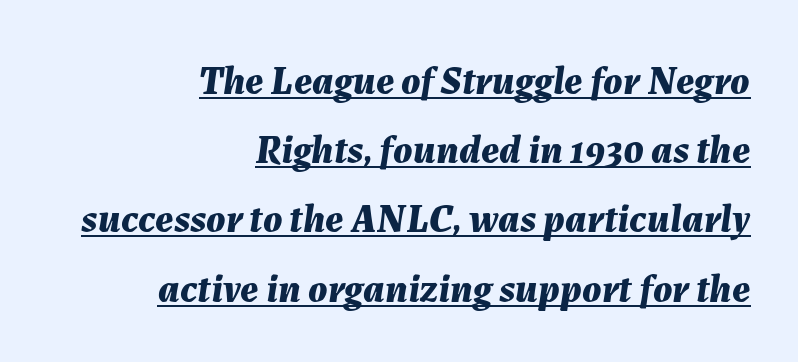
Inter-character spacing is left at the font's built-in metrics. Would a proofreader flag this as italicized? Yes. Is this a fixed-width face? No — the glyphs have proportional, varying widths. The words here are underlined. A flush-right, rag-left setting is used for this passage. Every letter is thick-stroked: bold, no question.
